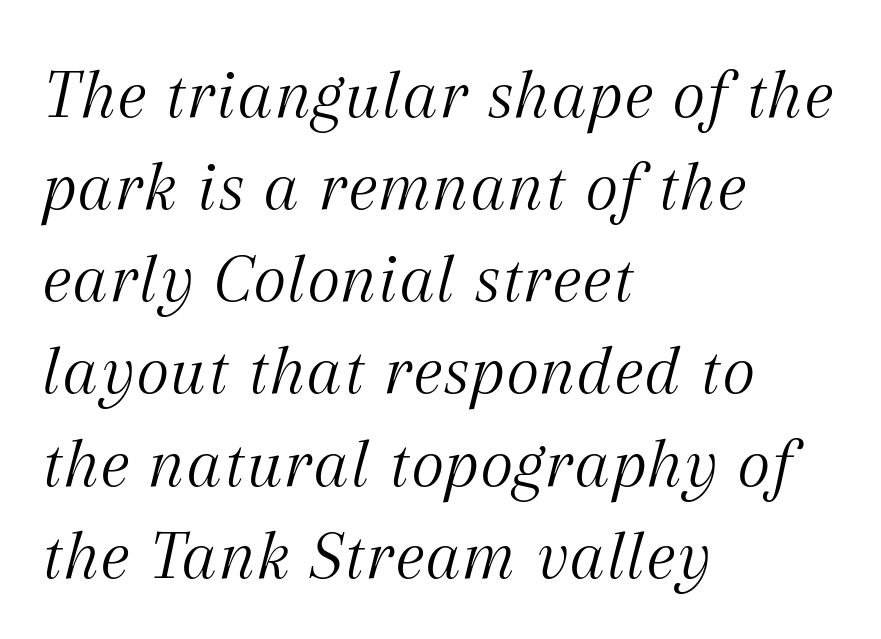
Is this a fixed-width face? No — the glyphs have proportional, varying widths. The face used here is rendered with its standard letterfit. A student would call this left alignment; a typographer would say flush left, rag right. Unbolded letterforms with no extra heft. Baseline-to-baseline distance is the conventional proportion of letter height. Check the space under the baseline: it is left empty.
